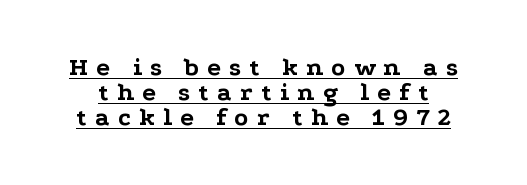
{"italic": "no", "bold": "yes", "underline": "yes", "line_spacing": "tight", "line_spacing_ratio": 0.97, "letter_spacing": "wide", "letter_spacing_em": 0.31, "glyph_px": 26}
